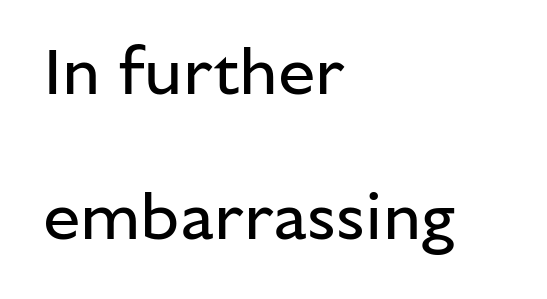
The image shows 67 px regular-weight sans-serif type, upright; set left-aligned, loose line spacing (2.16x), normal letter spacing, not underlined; low stroke contrast and a medium x-height.
